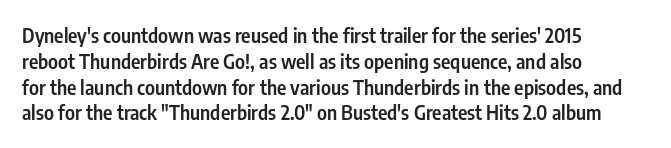
This is the in-between weight designers call semibold or demi. The passage is arranged the way most books set body copy — flush left. No word sits above an underline. Normally led — the rows are evenly, conventionally spaced. Observe the ordinary spacing: letters are neighbours, not strangers. The type sits square on the baseline with zero lean.
